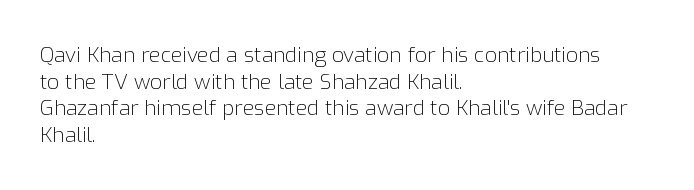
{"italic": "no", "bold": "no", "underline": "no", "align": "left", "line_spacing": "normal", "line_spacing_ratio": 1.27, "letter_spacing": "normal", "letter_spacing_em": 0.0, "glyph_px": 21}
